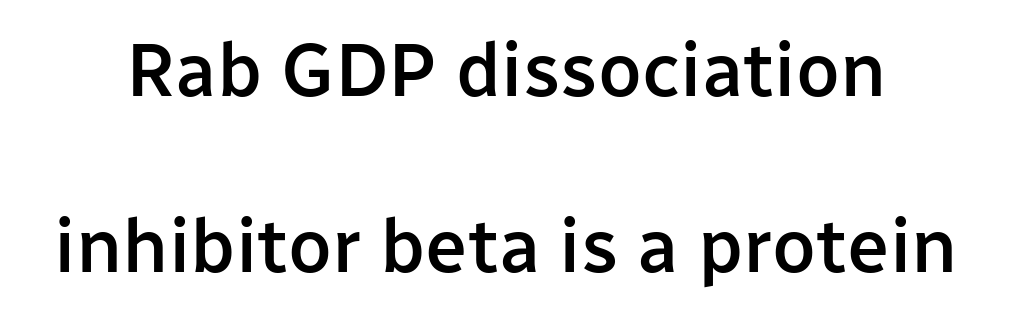
The image shows 76 px semibold sans-serif type, upright; set loose line spacing (2.31x), normal letter spacing, not underlined; low stroke contrast and a medium x-height.
